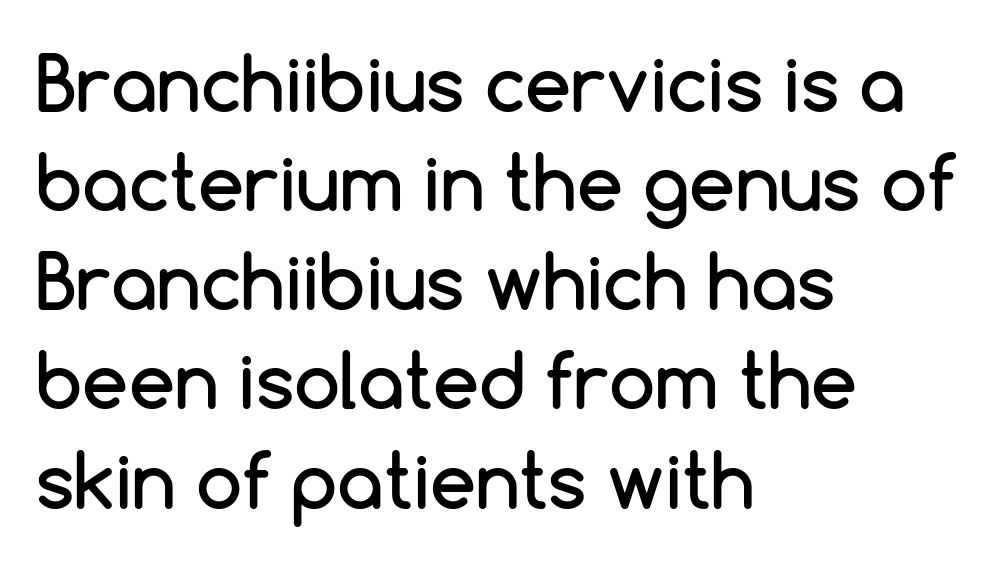
{"serif": "no", "italic": "no", "width": "normal", "stroke_contrast": "low", "x_height": "medium", "monospaced": "no", "underline": "no", "align": "left", "line_spacing": "normal", "line_spacing_ratio": 1.34, "letter_spacing": "normal", "letter_spacing_em": 0.0, "glyph_px": 74}
